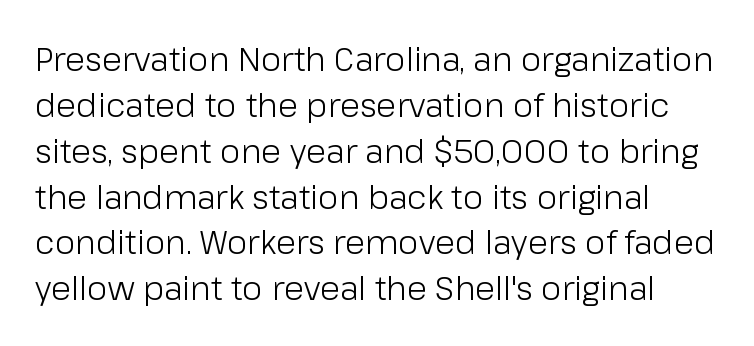
The image shows 33 px light sans-serif type, upright; set left-aligned, normal line spacing (1.39x), normal letter spacing, not underlined; low stroke contrast and a medium x-height.
